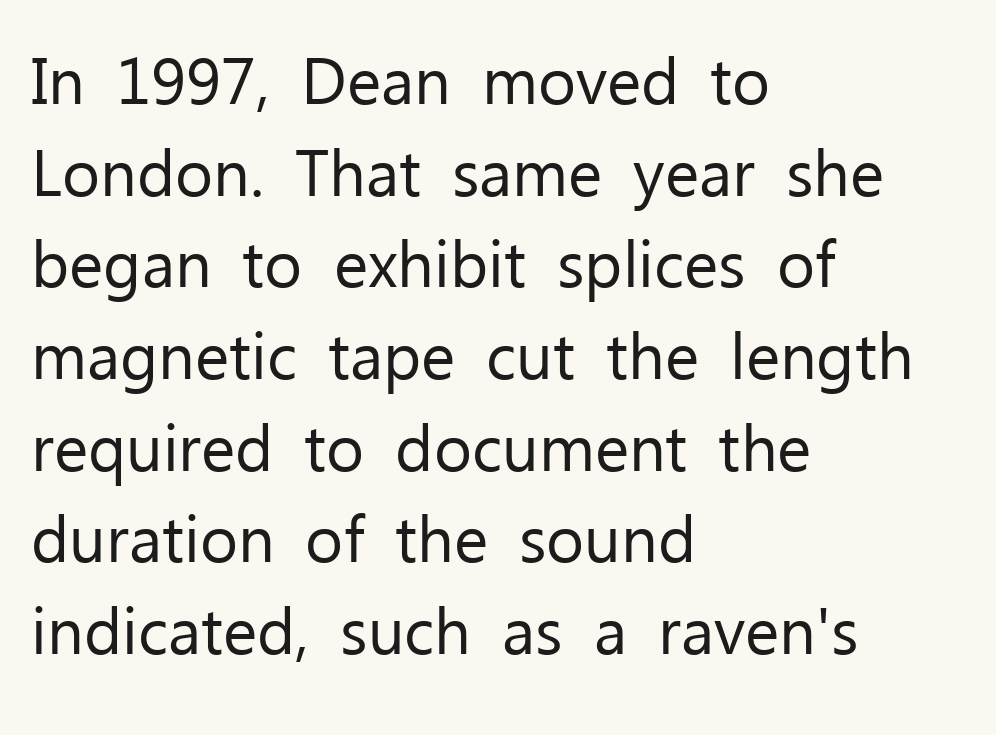
Is this a heavy cut? Hardly; it is regular or lighter. No word sits above an underline. Between one letter and the next there's only the usual sliver of space. Upright lettering throughout. A sans-serif font was chosen for this passage. The compositor pushed each line to the left boundary.
